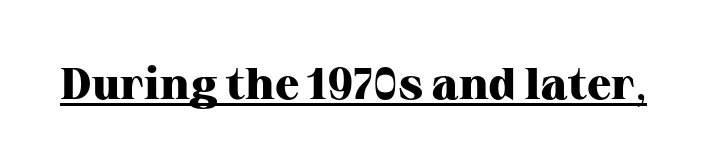
{"serif": "yes", "italic": "no", "bold": "yes", "weight": "heavy", "width": "normal", "stroke_contrast": "high", "x_height": "medium", "monospaced": "no", "underline": "yes", "letter_spacing": "normal", "letter_spacing_em": 0.0, "glyph_px": 45}
